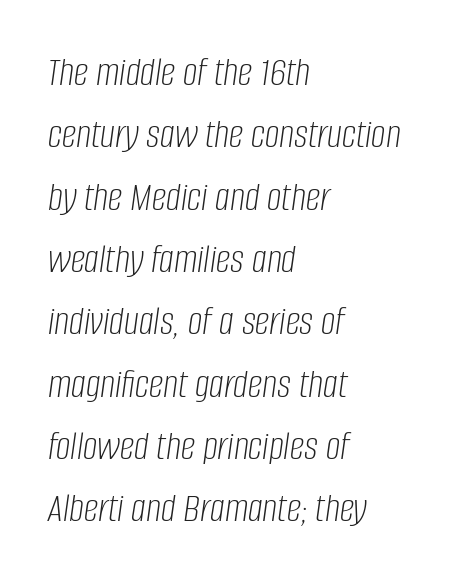
Q: Is the text bold? A: No.
Q: Is the text italic (slanted)? A: Yes, it leans right by about 8 degrees.
Q: Is the text underlined? A: No.
Q: How is the paragraph aligned? A: Left-aligned.
Q: Is the spacing between letters normal or unusually wide? A: Normal.
Q: Is the spacing between lines tight, normal or loose? A: Normal.
Q: Width (condensed, normal, or wide)? A: Condensed.
Q: Stroke contrast? A: Low.
Q: x-height? A: Large.
Q: Monospaced? A: No.
